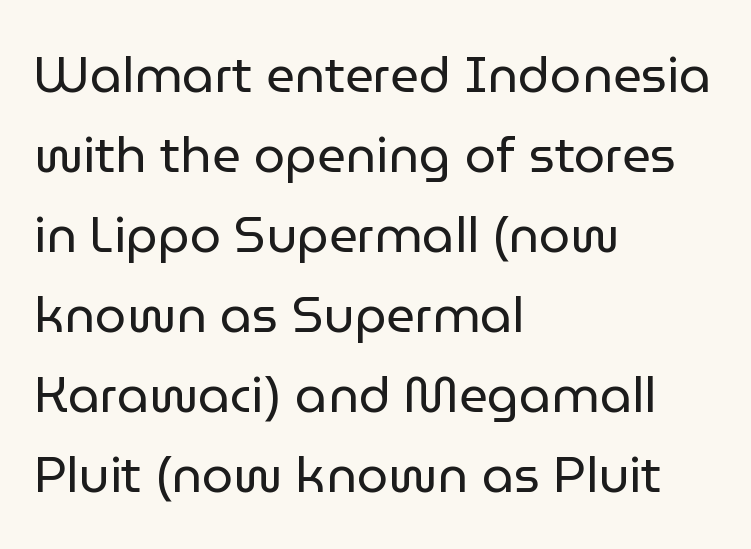
Leading matches the norm, producing a regular column. Tracking value appears to be zero — textbook default spacing. Type without underlining. Stem width sits at or under what a default text font uses. Here the designer chose a conventional face with non-uniform glyph widths. The paragraph has a hard left edge and a soft right edge.
